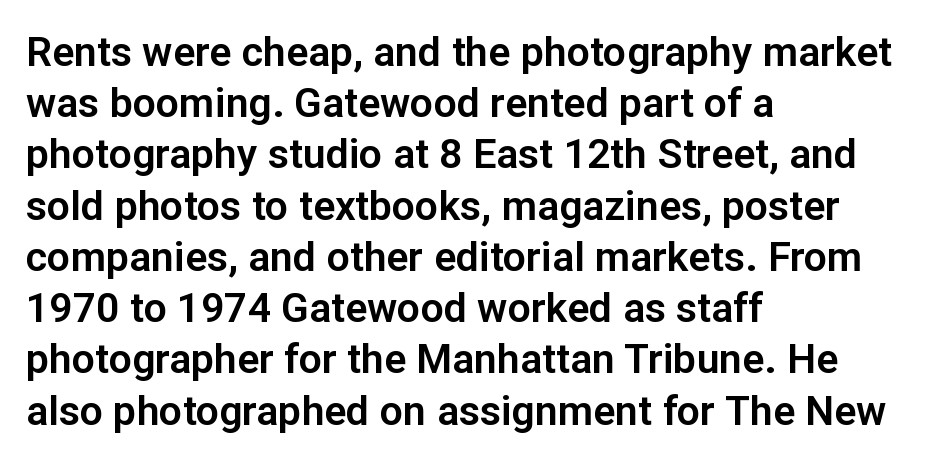
{"serif": "no", "italic": "no", "width": "normal", "stroke_contrast": "low", "x_height": "medium", "monospaced": "no", "underline": "no", "align": "left", "line_spacing": "normal", "line_spacing_ratio": 1.25, "letter_spacing": "normal", "letter_spacing_em": 0.0, "glyph_px": 41}
